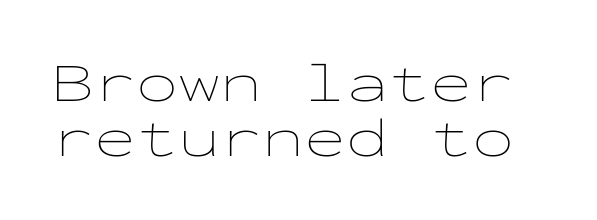
Q: Is the text bold? A: No.
Q: Is the text italic (slanted)? A: No, it is upright.
Q: Is the text underlined? A: No.
Q: Is the spacing between letters normal or unusually wide? A: Normal.
Q: Is the spacing between lines tight, normal or loose? A: Tight.
Q: Width (condensed, normal, or wide)? A: Wide.
Q: Stroke contrast? A: Low.
Q: x-height? A: Medium.
Q: Monospaced? A: Yes.
